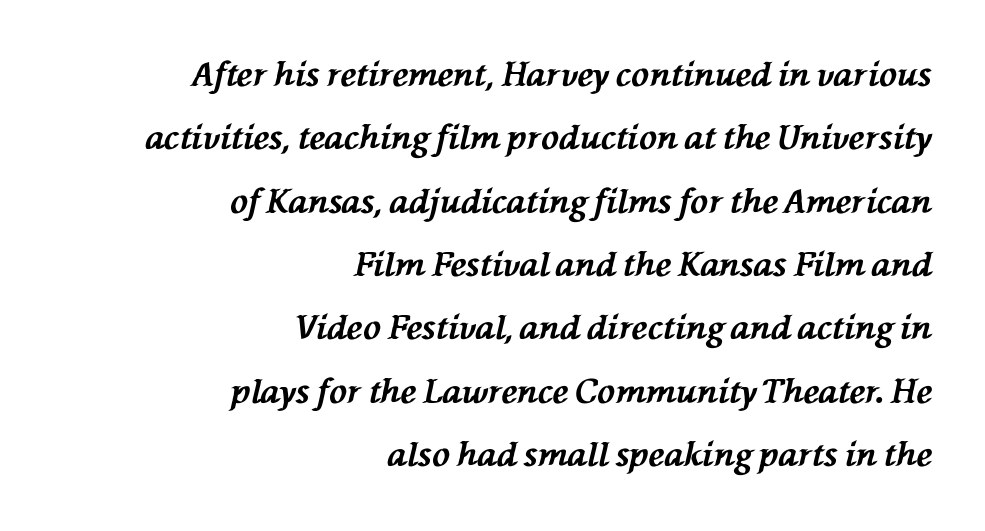
The image shows 33 px bold type, italic (leaning left); set right-aligned, loose line spacing (1.92x), normal letter spacing, not underlined; medium stroke contrast and a medium x-height.
